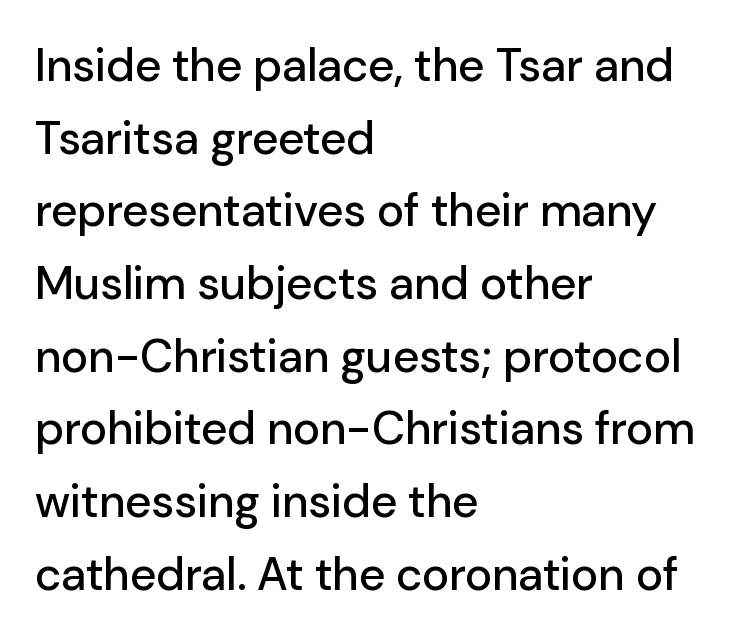
Q: Is the text italic (slanted)? A: No, it is upright.
Q: Is the typeface a serif or a sans-serif typeface? A: Sans-serif.
Q: Is the text underlined? A: No.
Q: How is the paragraph aligned? A: Left-aligned.
Q: Is the spacing between letters normal or unusually wide? A: Normal.
Q: Is the spacing between lines tight, normal or loose? A: Normal.
Q: Width (condensed, normal, or wide)? A: Normal.
Q: Stroke contrast? A: Low.
Q: x-height? A: Medium.
Q: Monospaced? A: No.
